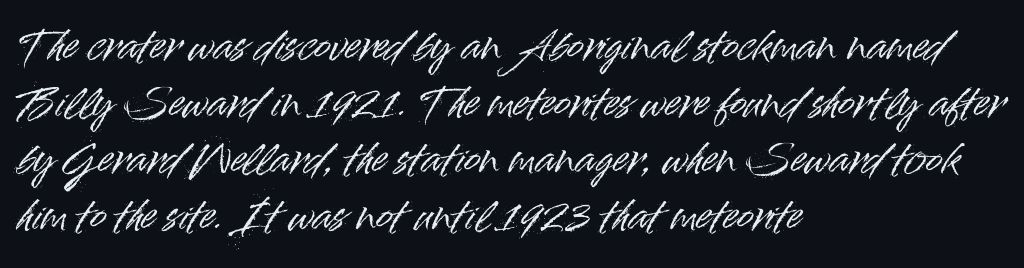
The image shows 39 px sans-serif type; set left-aligned, normal line spacing (1.45x), normal letter spacing, not underlined; high stroke contrast and a small x-height.
